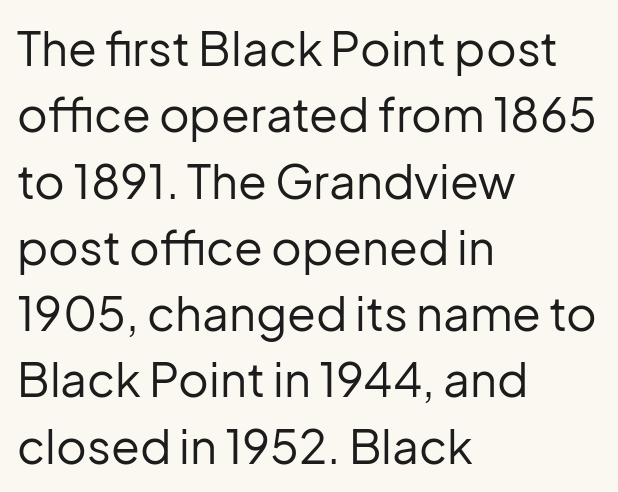
This sample has the flowing, uneven cadence of proportional lettering. The space directly below the letters is spotless. A sans-serif font was chosen for this passage. Compared with typical body copy, the letter spacing here is the same. Weight: regular or lighter. What's the leading like? Ordinary, nothing unusual.
